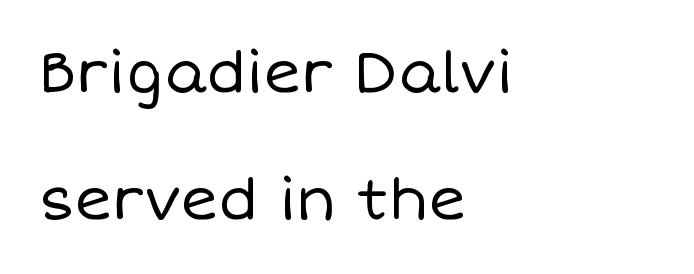
{"italic": "no", "bold": "no", "weight": "regular", "width": "normal", "stroke_contrast": "low", "x_height": "large", "monospaced": "no", "underline": "no", "align": "left", "line_spacing": "loose", "line_spacing_ratio": 2.22, "letter_spacing": "normal", "letter_spacing_em": 0.0, "glyph_px": 57}
